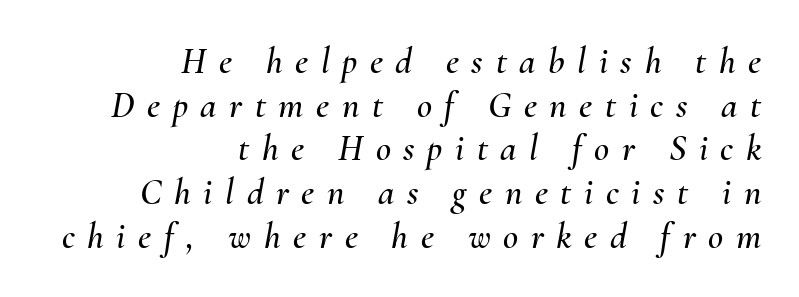
Q: Is the text italic (slanted)? A: Yes, it leans right by about 10 degrees.
Q: Is the text underlined? A: No.
Q: How is the paragraph aligned? A: Right-aligned.
Q: Is the spacing between letters normal or unusually wide? A: Unusually wide.
Q: Width (condensed, normal, or wide)? A: Normal.
Q: Stroke contrast? A: Medium.
Q: x-height? A: Small.
Q: Monospaced? A: No.
